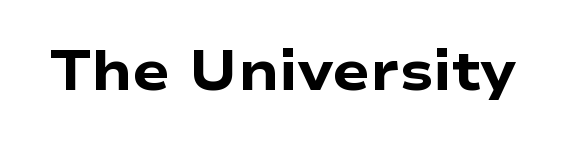
The image shows 56 px heavy, wide sans-serif type, upright; set normal letter spacing, not underlined; low stroke contrast and a medium x-height.
